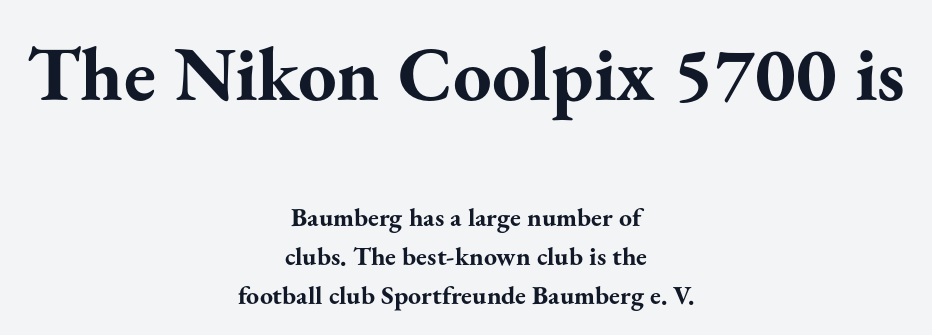
{"serif": "yes", "italic": "no", "bold": "yes", "weight": "bold", "width": "normal", "stroke_contrast": "medium", "x_height": "small", "monospaced": "no", "underline": "no", "align": "center", "line_spacing": "normal", "line_spacing_ratio": 1.5, "letter_spacing": "normal", "letter_spacing_em": 0.0, "larger_block": "first", "size_ratio": 2.96, "glyph_px": 77}
